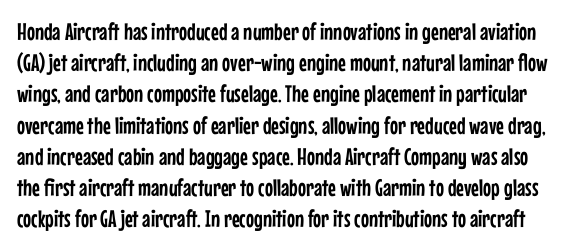
The image shows 24 px text type, upright; set normal line spacing (1.3x), normal letter spacing, not underlined.
